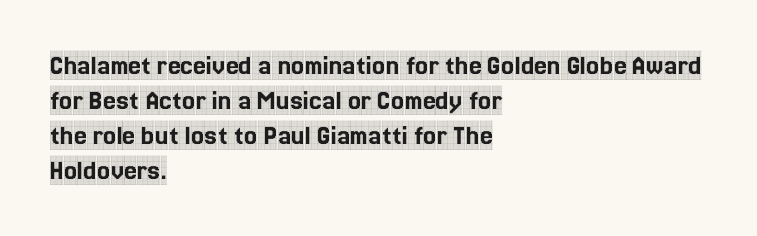
{"serif": "yes", "italic": "no", "width": "condensed", "x_height": "large", "monospaced": "no", "underline": "no", "align": "left", "line_spacing_ratio": 1.21, "letter_spacing": "normal", "letter_spacing_em": 0.0, "glyph_px": 29}
